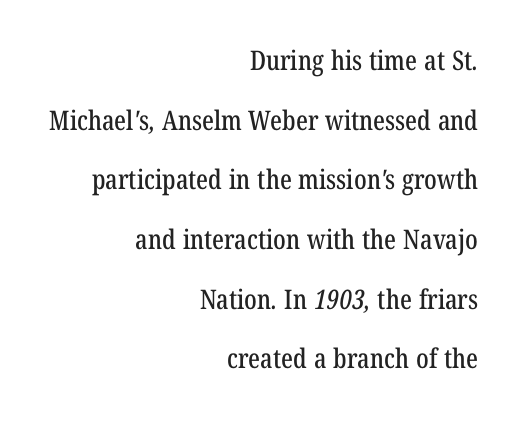
Q: Is the text underlined? A: No.
Q: How is the paragraph aligned? A: Right-aligned.
Q: Is the spacing between letters normal or unusually wide? A: Normal.
Q: Is the spacing between lines tight, normal or loose? A: Loose.
